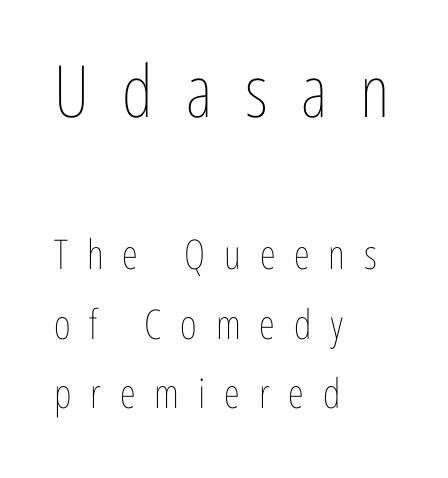
The letterforms stand isolated, each surrounded by extra space. Look at the glyph heights: the upper group is clearly the bigger setting. Is this a fixed-width face? No — the glyphs have proportional, varying widths. Any mark beneath the type? The region is blank. The lines in this sample share a left origin and differ only in where they stop. Compared with a typical body face, this is equally light or lighter still.
